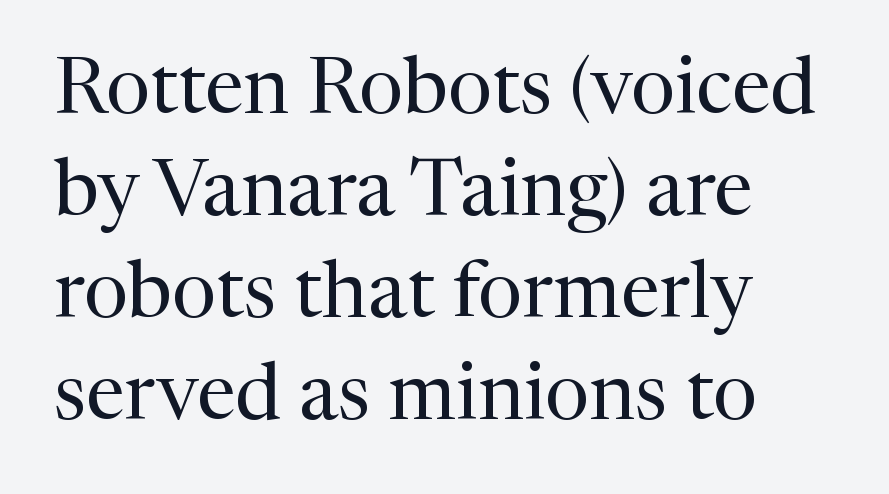
{"serif": "yes", "italic": "no", "bold": "no", "weight": "regular", "width": "normal", "stroke_contrast": "medium", "x_height": "medium", "monospaced": "no", "underline": "no", "align": "left", "line_spacing": "normal", "line_spacing_ratio": 1.29, "letter_spacing": "normal", "letter_spacing_em": 0.0, "glyph_px": 79}
